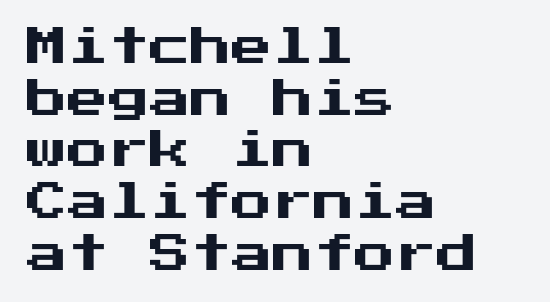
{"serif": "no", "italic": "no", "width": "normal", "stroke_contrast": "medium", "x_height": "medium", "underline": "no", "align": "left", "line_spacing": "normal", "line_spacing_ratio": 1.26, "letter_spacing": "normal", "letter_spacing_em": 0.0, "glyph_px": 41}
